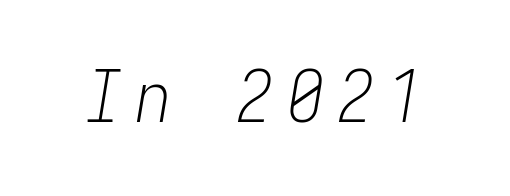
The image shows 71 px light, condensed type, italic (leaning right), monospaced; set unusually wide letter spacing (+0.21 em), not underlined; low stroke contrast and a medium x-height.
